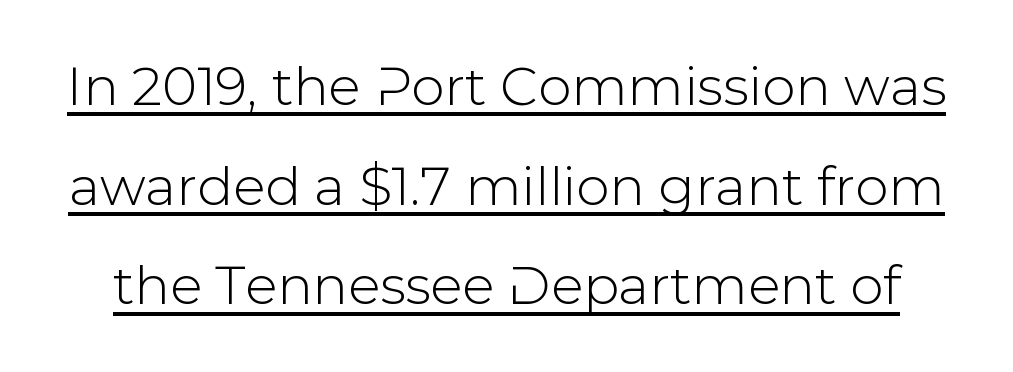
{"serif": "no", "italic": "no", "width": "normal", "stroke_contrast": "low", "x_height": "medium", "monospaced": "no", "underline": "yes", "line_spacing_ratio": 1.88, "letter_spacing": "normal", "letter_spacing_em": 0.0, "glyph_px": 53}
